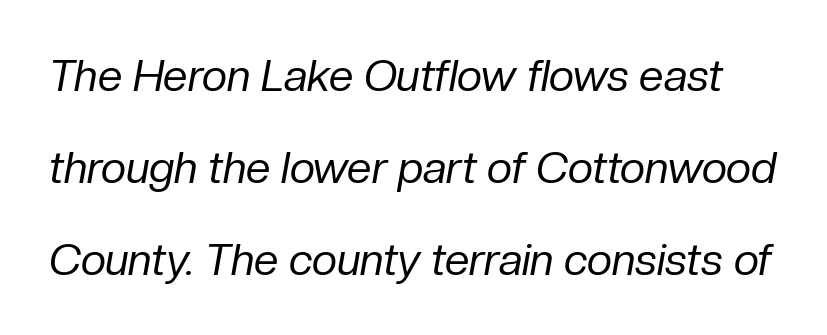
Q: Is the text bold? A: No.
Q: Is the text italic (slanted)? A: Yes, it leans right by about 10 degrees.
Q: Is the text underlined? A: No.
Q: Is the spacing between letters normal or unusually wide? A: Normal.
Q: Is the spacing between lines tight, normal or loose? A: Loose.
Q: Width (condensed, normal, or wide)? A: Normal.
Q: Stroke contrast? A: Low.
Q: x-height? A: Medium.
Q: Monospaced? A: No.
